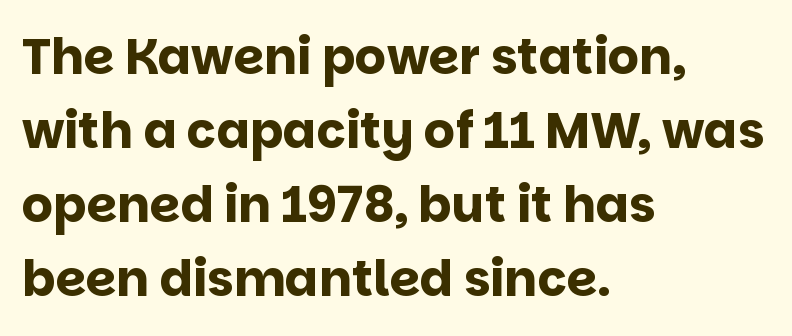
The characters display no serif detailing; their extremities are plain. This sample uses an upright cut, with every glyph sitting square on the baseline. The baseline area is clear. How are the letters spaced? Ordinarily, with no added tracking. Horizontally, the lines are justified to the leading edge only. If you measured baseline to baseline, you'd find a middling distance.
